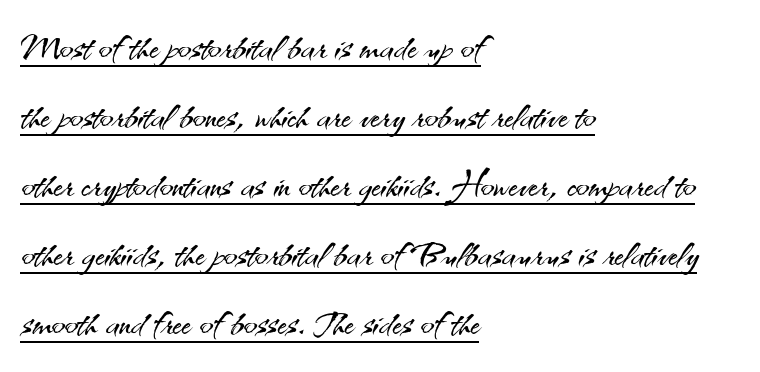
Q: Is the text bold? A: No.
Q: Is the text italic (slanted)? A: Yes.
Q: Is the typeface a serif or a sans-serif typeface? A: Sans-serif.
Q: Is the text underlined? A: Yes.
Q: How is the paragraph aligned? A: Left-aligned.
Q: Is the spacing between letters normal or unusually wide? A: Normal.
Q: Is the spacing between lines tight, normal or loose? A: Normal.
Q: Width (condensed, normal, or wide)? A: Normal.
Q: Stroke contrast? A: Medium.
Q: x-height? A: Small.
Q: Monospaced? A: No.
